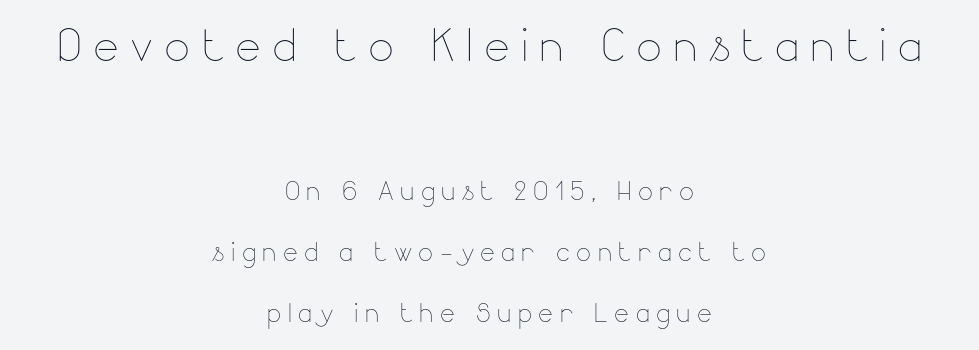
Q: Is the text bold? A: No.
Q: Is the text italic (slanted)? A: No, it is upright.
Q: Is the text underlined? A: No.
Q: How is the paragraph aligned? A: Centered.
Q: Which block of text is set in a larger size, the first (top) or the second (bottom)? A: The first (top) one.
Q: Width (condensed, normal, or wide)? A: Normal.
Q: Stroke contrast? A: Low.
Q: x-height? A: Small.
Q: Monospaced? A: No.
